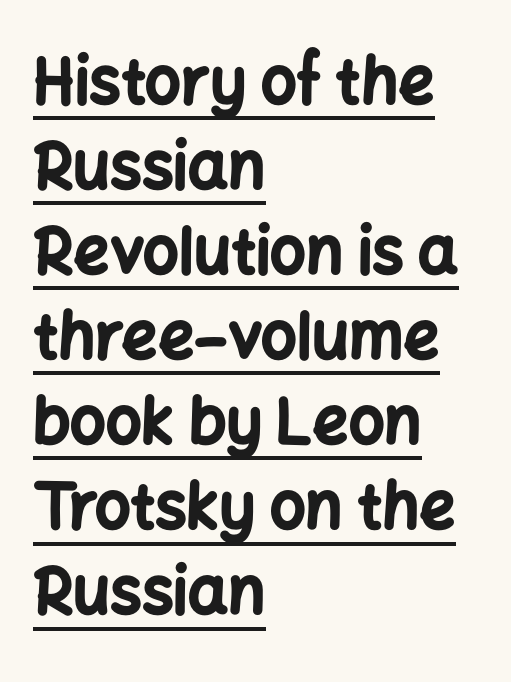
{"serif": "no", "italic": "no", "bold": "yes", "weight": "bold", "width": "normal", "stroke_contrast": "low", "x_height": "medium", "monospaced": "no", "underline": "yes", "align": "left", "line_spacing": "normal", "line_spacing_ratio": 1.35, "letter_spacing": "normal", "letter_spacing_em": 0.0, "glyph_px": 63}
